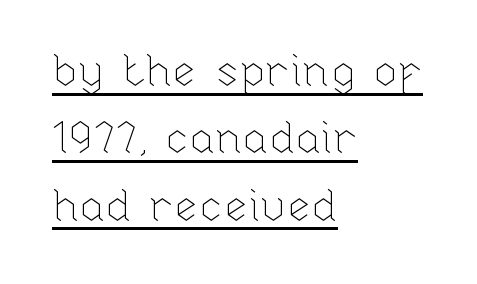
The image shows 44 px thin type, upright; set left-aligned, normal line spacing (1.53x), normal letter spacing, underlined; low stroke contrast and a medium x-height.
